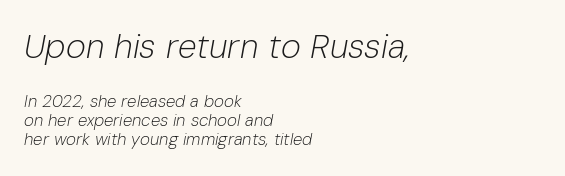
The image shows 34 px light type, italic (leaning right); set left-aligned, tight line spacing (1.13x), normal letter spacing, not underlined; the first (top) block is 2.0x larger; low stroke contrast and a medium x-height.
